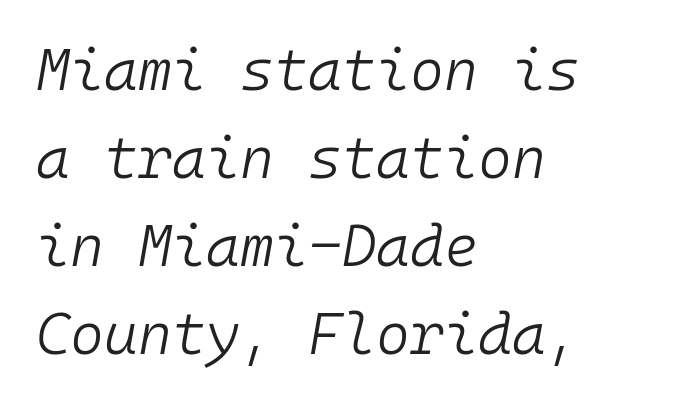
The image shows 58 px light type, italic (leaning right), monospaced; set left-aligned, normal line spacing (1.52x), normal letter spacing, not underlined; low stroke contrast and a medium x-height.
